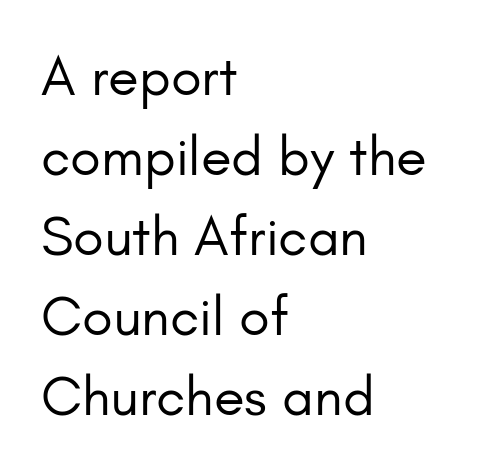
{"serif": "no", "italic": "no", "bold": "no", "weight": "regular", "width": "normal", "stroke_contrast": "low", "x_height": "small", "monospaced": "no", "underline": "no", "align": "left", "line_spacing": "normal", "line_spacing_ratio": 1.43, "letter_spacing": "normal", "letter_spacing_em": 0.0, "glyph_px": 56}
